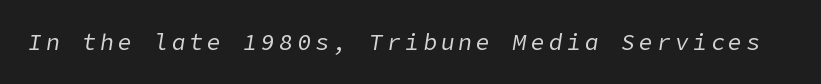
{"italic": "yes", "lean": "right", "slant_degrees": 9, "bold": "no", "underline": "no", "glyph_px": 23}
